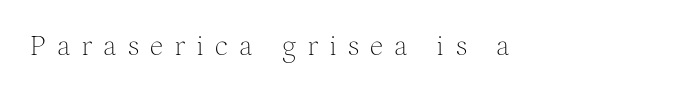
Q: Is the text bold? A: No.
Q: Is the text italic (slanted)? A: No, it is upright.
Q: Is the typeface a serif or a sans-serif typeface? A: Serif.
Q: Is the text underlined? A: No.
Q: Is the spacing between letters normal or unusually wide? A: Unusually wide.
Q: Width (condensed, normal, or wide)? A: Normal.
Q: Stroke contrast? A: Medium.
Q: x-height? A: Medium.
Q: Monospaced? A: No.
